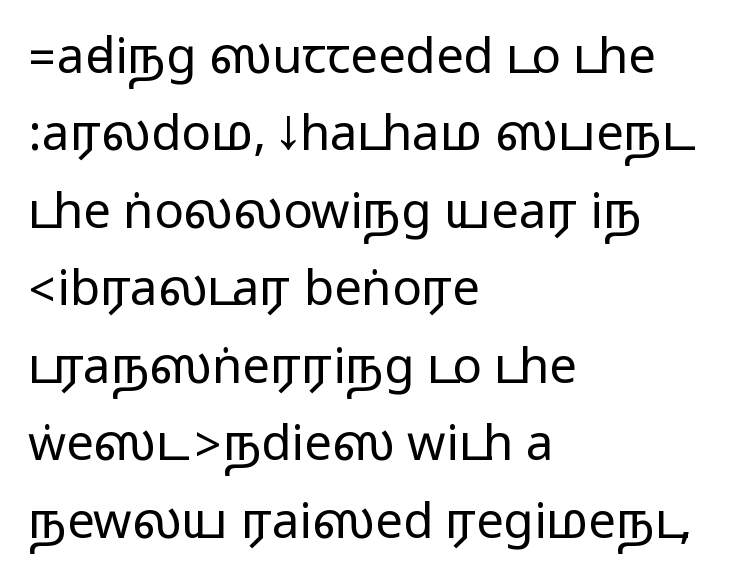
{"serif": "no", "italic": "no", "width": "wide", "stroke_contrast": "medium", "monospaced": "no", "underline": "no", "align": "left", "line_spacing": "normal", "line_spacing_ratio": 1.58, "letter_spacing": "normal", "letter_spacing_em": 0.0, "glyph_px": 49}
